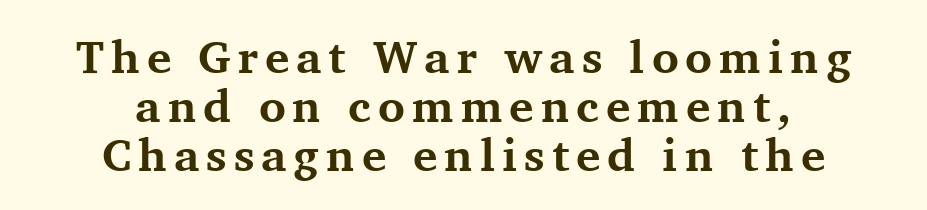
Small tapered or slab feet sit at the stroke ends, so this counts as serif. Rendered with straight, roman letterforms. Think of a printed novel: that variable character pitch is what you see here. A student would call this center alignment; a typographer would say set centered. Strong, thick strokes mark this as bold type.
